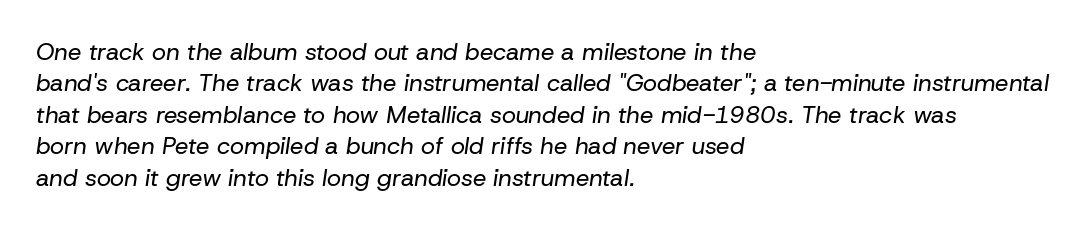
Q: Is the text bold? A: No.
Q: Is the text italic (slanted)? A: Yes, it leans right by about 8 degrees.
Q: Is the text underlined? A: No.
Q: How is the paragraph aligned? A: Left-aligned.
Q: Is the spacing between letters normal or unusually wide? A: Normal.
Q: Is the spacing between lines tight, normal or loose? A: Normal.
